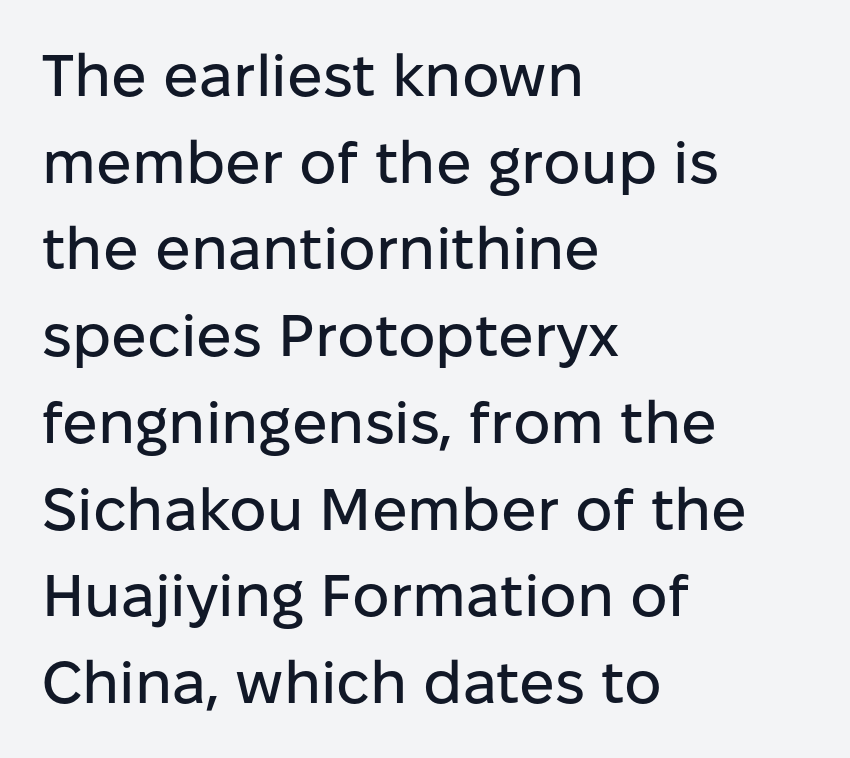
The image shows 59 px sans-serif type, upright; set left-aligned, normal line spacing (1.47x), normal letter spacing, not underlined; low stroke contrast and a medium x-height.
